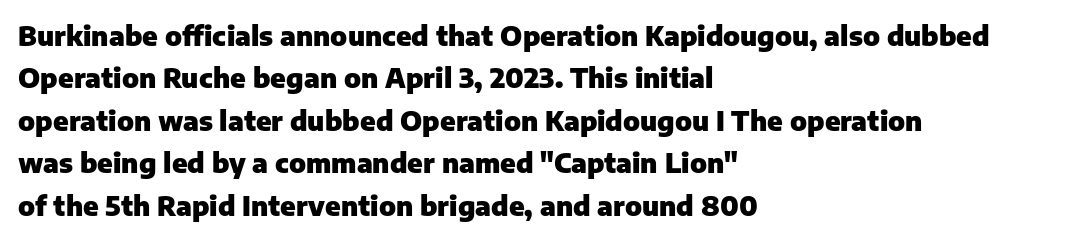
{"italic": "no", "bold": "yes", "underline": "no", "align": "left", "line_spacing": "normal", "line_spacing_ratio": 1.57, "letter_spacing": "normal", "letter_spacing_em": 0.0, "glyph_px": 27}
